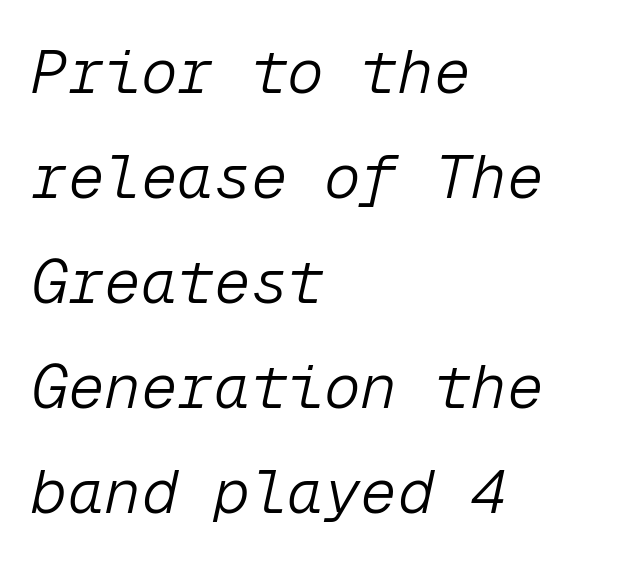
The image shows 61 px light type, italic (leaning right), monospaced; set left-aligned, line spacing 1.72x, normal letter spacing, not underlined; low stroke contrast and a medium x-height.
